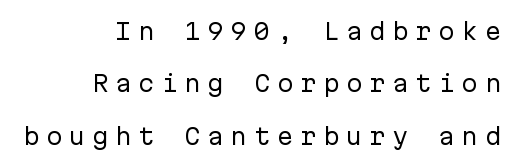
This rendering uses right alignment, leaving the left contour irregular. Underline: absent. Weight: not bold — regular or lighter. Baseline-to-baseline distance is far greater than the letter height.
